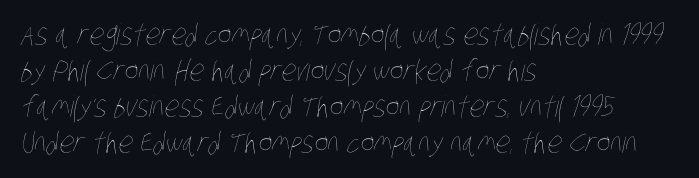
The image shows 29 px thin, condensed type; set left-aligned, line spacing 1.24x, normal letter spacing, not underlined; low stroke contrast and a large x-height.
